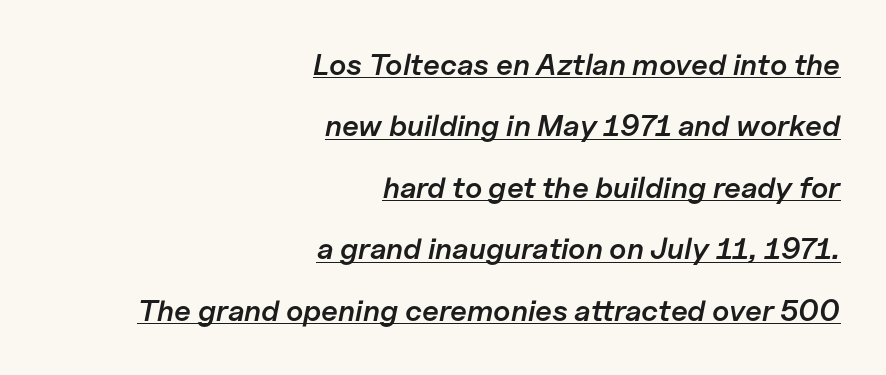
Q: Is the text bold? A: Semi-bold.
Q: Is the text italic (slanted)? A: Yes, it leans right by about 11 degrees.
Q: Is the text underlined? A: Yes.
Q: How is the paragraph aligned? A: Right-aligned.
Q: Is the spacing between letters normal or unusually wide? A: Normal.
Q: Is the spacing between lines tight, normal or loose? A: Loose.
Q: Width (condensed, normal, or wide)? A: Normal.
Q: Stroke contrast? A: Low.
Q: x-height? A: Medium.
Q: Monospaced? A: No.
